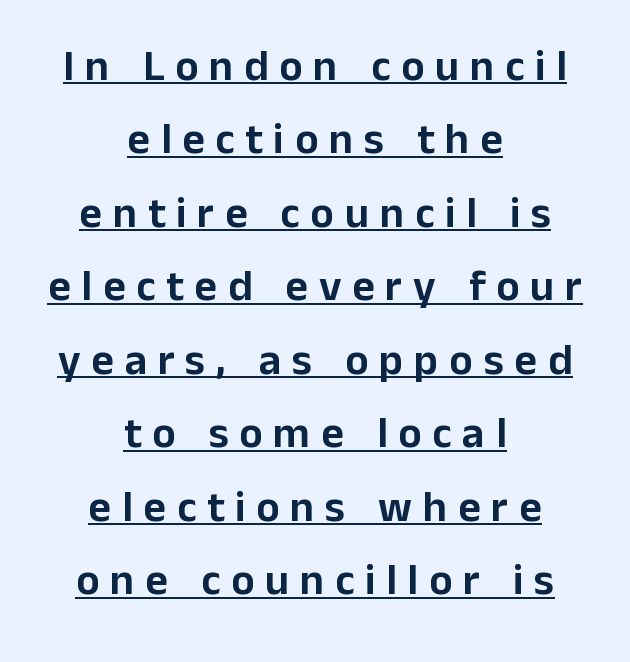
Q: Is the text italic (slanted)? A: No, it is upright.
Q: Is the typeface a serif or a sans-serif typeface? A: Sans-serif.
Q: Is the text underlined? A: Yes.
Q: How is the paragraph aligned? A: Centered.
Q: Is the spacing between letters normal or unusually wide? A: Unusually wide.
Q: Is the spacing between lines tight, normal or loose? A: Normal.
Q: Width (condensed, normal, or wide)? A: Normal.
Q: Stroke contrast? A: Low.
Q: x-height? A: Medium.
Q: Monospaced? A: No.
